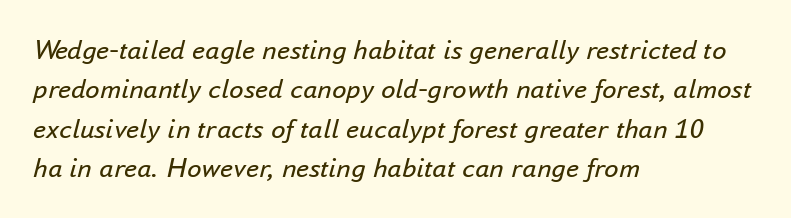
Q: Is the text bold? A: No.
Q: Is the text italic (slanted)? A: Yes, it leans right by about 16 degrees.
Q: Is the text underlined? A: No.
Q: How is the paragraph aligned? A: Left-aligned.
Q: Is the spacing between letters normal or unusually wide? A: Normal.
Q: Is the spacing between lines tight, normal or loose? A: Normal.
Q: Width (condensed, normal, or wide)? A: Normal.
Q: Stroke contrast? A: Low.
Q: x-height? A: Small.
Q: Monospaced? A: No.
